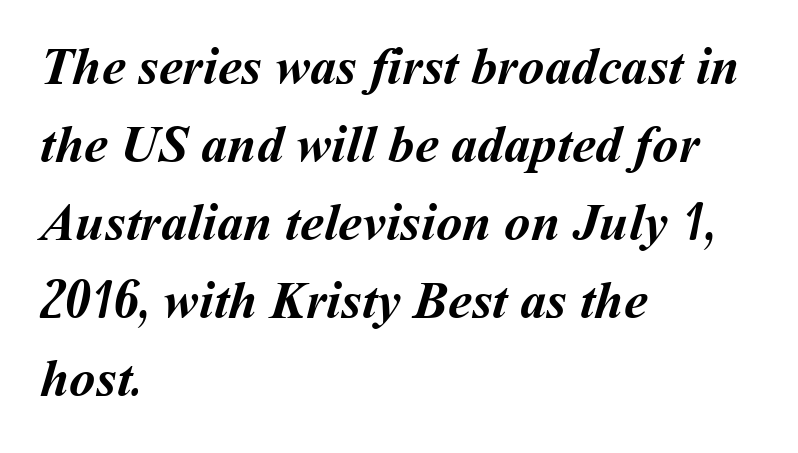
{"bold": "yes", "weight": "semibold", "width": "normal", "stroke_contrast": "medium", "x_height": "medium", "monospaced": "no", "underline": "no", "align": "left", "line_spacing": "normal", "line_spacing_ratio": 1.47, "letter_spacing": "normal", "letter_spacing_em": 0.0, "glyph_px": 53}
